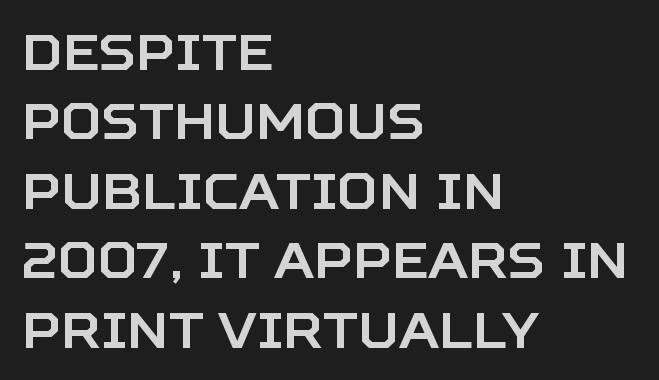
Q: Is the text italic (slanted)? A: No, it is upright.
Q: Is the typeface a serif or a sans-serif typeface? A: Sans-serif.
Q: Is the text underlined? A: No.
Q: How is the paragraph aligned? A: Left-aligned.
Q: Is the spacing between letters normal or unusually wide? A: Normal.
Q: Is the spacing between lines tight, normal or loose? A: Normal.
Q: Width (condensed, normal, or wide)? A: Normal.
Q: Stroke contrast? A: Low.
Q: x-height? A: Large.
Q: Monospaced? A: No.
